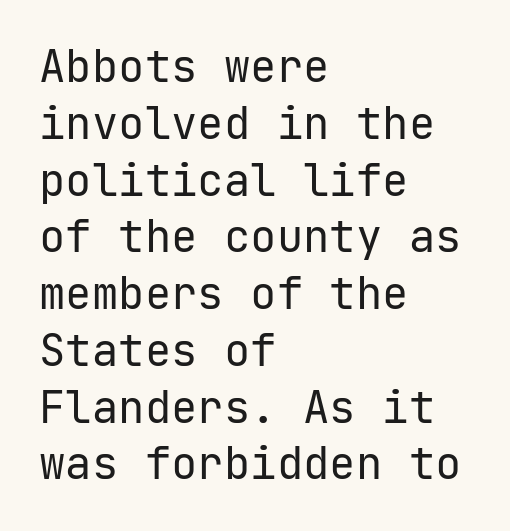
The axis of the letterforms is exactly vertical. Glyph-to-glyph distance matches everyday printed text. The font sits on the lighter half of the weight spectrum, regular included. Type style note: lacks serifs. Caption: multi-line text, flush left, ragged right.
